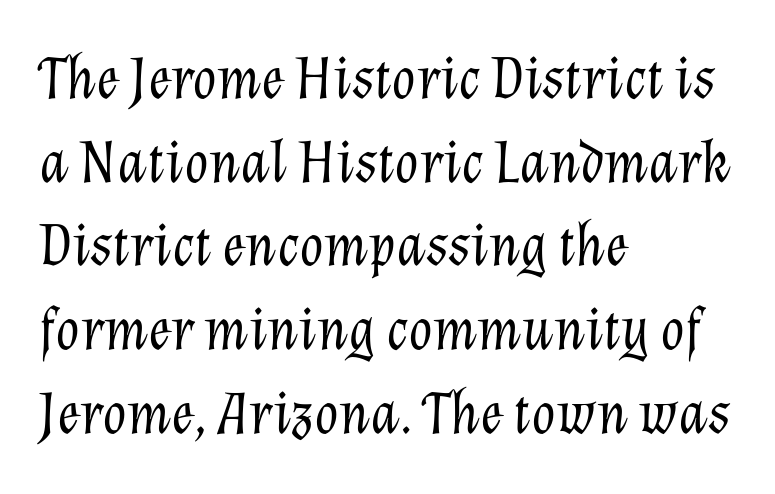
{"italic": "yes", "lean": "right", "slant_degrees": 12, "bold": "no", "weight": "light", "width": "normal", "stroke_contrast": "low", "x_height": "medium", "monospaced": "no", "underline": "no", "align": "left", "line_spacing": "normal", "line_spacing_ratio": 1.35, "letter_spacing": "normal", "letter_spacing_em": 0.0, "glyph_px": 62}
